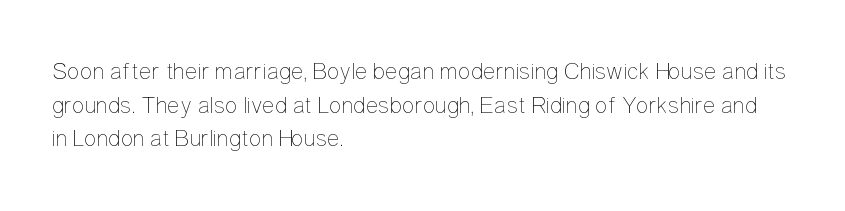
Does the copy run flush right? No — it runs flush left. Does extra space separate the letters? No, they use regular spacing. The letters look calm and open, with moderate or lighter stems. Beneath every word, the page is bare. Normally led — the rows are evenly, conventionally spaced.
